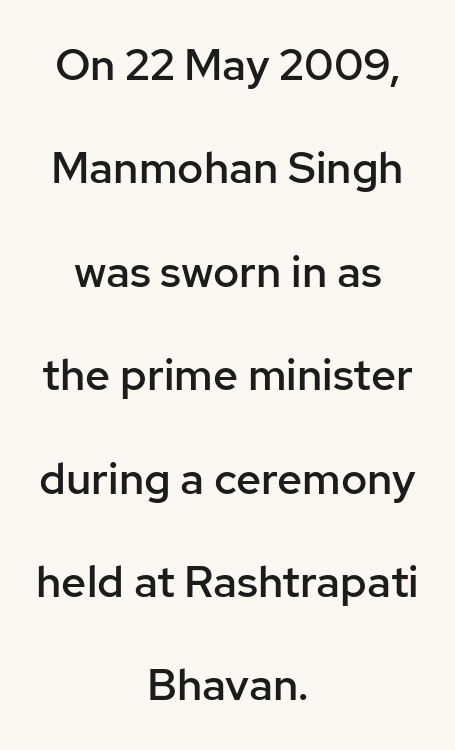
Q: Is the text bold? A: Semi-bold.
Q: Is the text italic (slanted)? A: No, it is upright.
Q: Is the typeface a serif or a sans-serif typeface? A: Sans-serif.
Q: Is the text underlined? A: No.
Q: How is the paragraph aligned? A: Centered.
Q: Is the spacing between letters normal or unusually wide? A: Normal.
Q: Is the spacing between lines tight, normal or loose? A: Loose.
Q: Width (condensed, normal, or wide)? A: Normal.
Q: Stroke contrast? A: Low.
Q: x-height? A: Medium.
Q: Monospaced? A: No.
